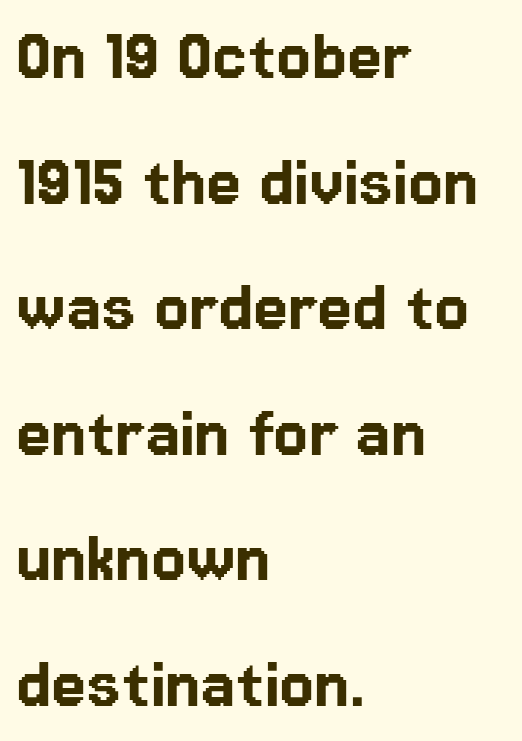
The image shows 79 px sans-serif type, upright; set left-aligned, normal line spacing (1.59x), normal letter spacing, not underlined; low stroke contrast and a medium x-height.
